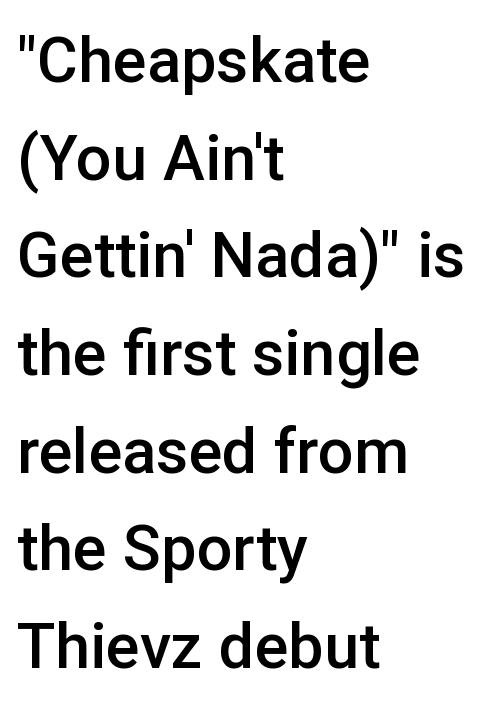
Q: Is the text bold? A: Semi-bold.
Q: Is the text italic (slanted)? A: No, it is upright.
Q: Is the typeface a serif or a sans-serif typeface? A: Sans-serif.
Q: Is the text underlined? A: No.
Q: How is the paragraph aligned? A: Left-aligned.
Q: Is the spacing between letters normal or unusually wide? A: Normal.
Q: Is the spacing between lines tight, normal or loose? A: Normal.
Q: Width (condensed, normal, or wide)? A: Normal.
Q: Stroke contrast? A: Low.
Q: x-height? A: Medium.
Q: Monospaced? A: No.
